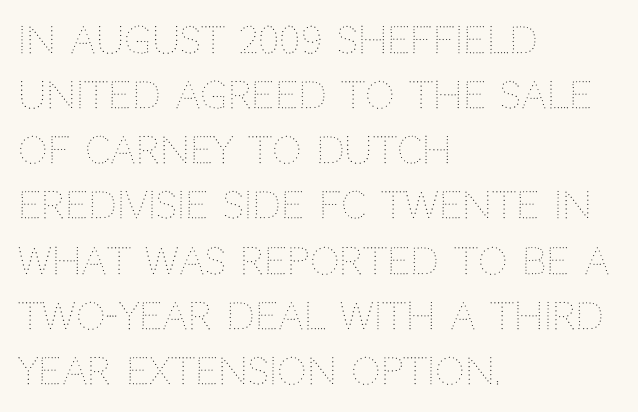
Q: Is the text bold? A: No.
Q: Is the text italic (slanted)? A: No, it is upright.
Q: Is the text underlined? A: No.
Q: How is the paragraph aligned? A: Left-aligned.
Q: Is the spacing between letters normal or unusually wide? A: Normal.
Q: Is the spacing between lines tight, normal or loose? A: Normal.
Q: Width (condensed, normal, or wide)? A: Normal.
Q: Stroke contrast? A: Medium.
Q: x-height? A: Large.
Q: Monospaced? A: No.
